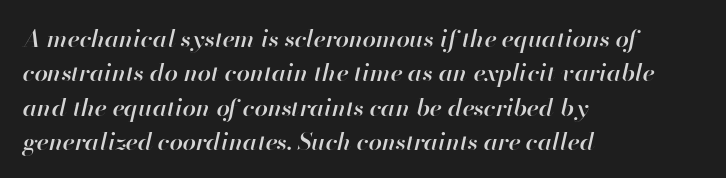
The space beneath each line is pristine and unruled. In terms of posture, this sample is oblique. What's the leading like? Ordinary, nothing unusual. Words appear dense and cohesive because spacing is normal.
